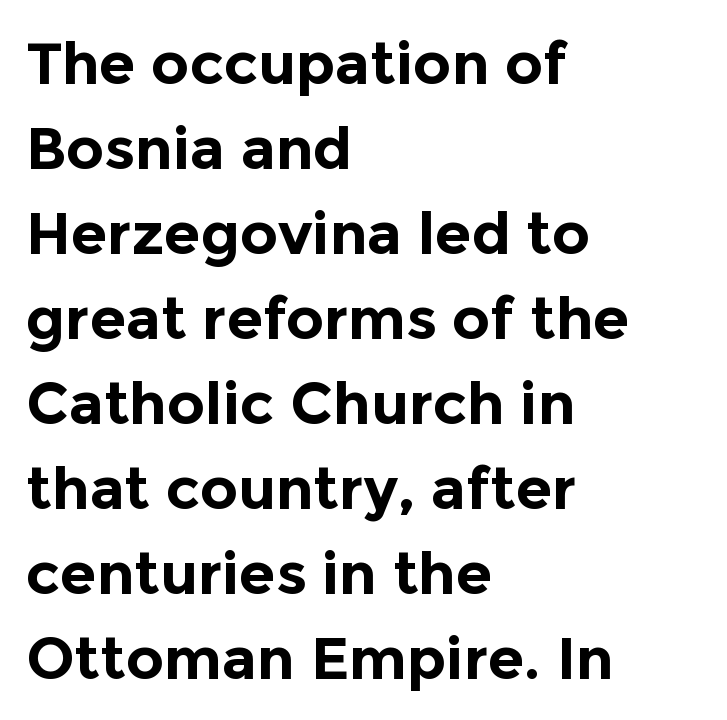
{"serif": "no", "italic": "no", "bold": "yes", "weight": "bold", "width": "normal", "x_height": "medium", "monospaced": "no", "underline": "no", "align": "left", "line_spacing": "normal", "line_spacing_ratio": 1.44, "letter_spacing": "normal", "letter_spacing_em": 0.0, "glyph_px": 59}
